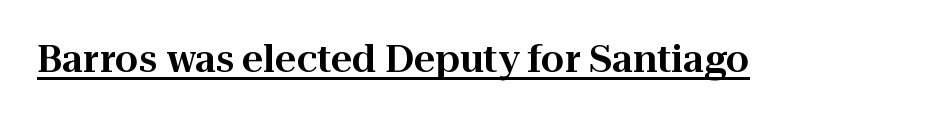
Q: Is the text italic (slanted)? A: No, it is upright.
Q: Is the typeface a serif or a sans-serif typeface? A: Serif.
Q: Is the text underlined? A: Yes.
Q: Is the spacing between letters normal or unusually wide? A: Normal.
Q: Width (condensed, normal, or wide)? A: Normal.
Q: Stroke contrast? A: High.
Q: x-height? A: Medium.
Q: Monospaced? A: No.
